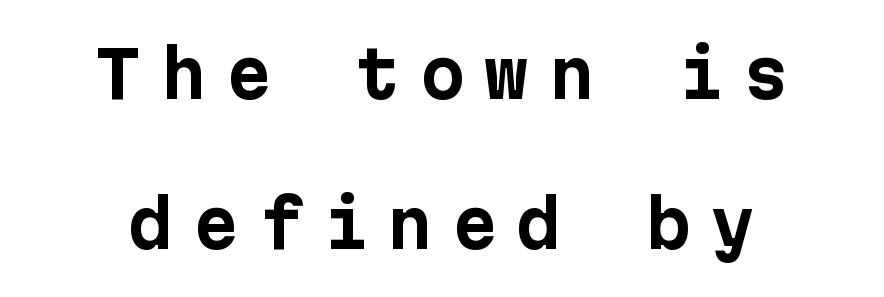
The rendering positions every line midway between the sides. Weight: bold. You could only call the tracking loose — the letters float apart. If you measured baseline to baseline, you'd find a long distance.
